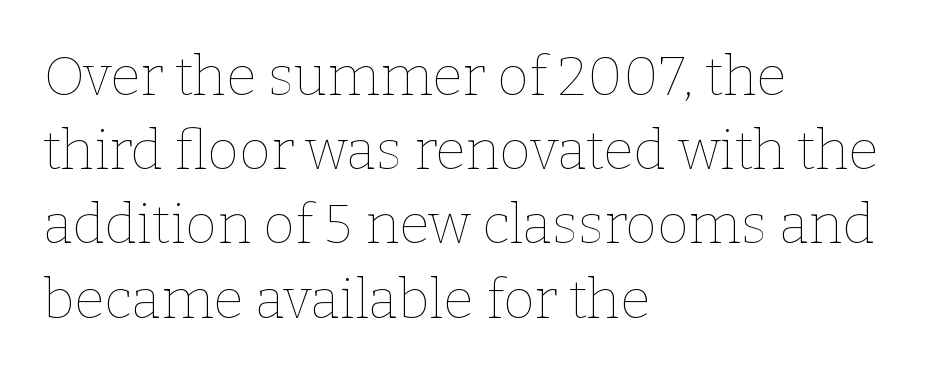
The face used here is proportionally spaced, like ordinary book or web type. This sample keeps an unexceptional amount of space between lines. The axis of the letterforms is exactly vertical. A bare baseline throughout the passage. Left-aligned paragraph, ragged on the right.
